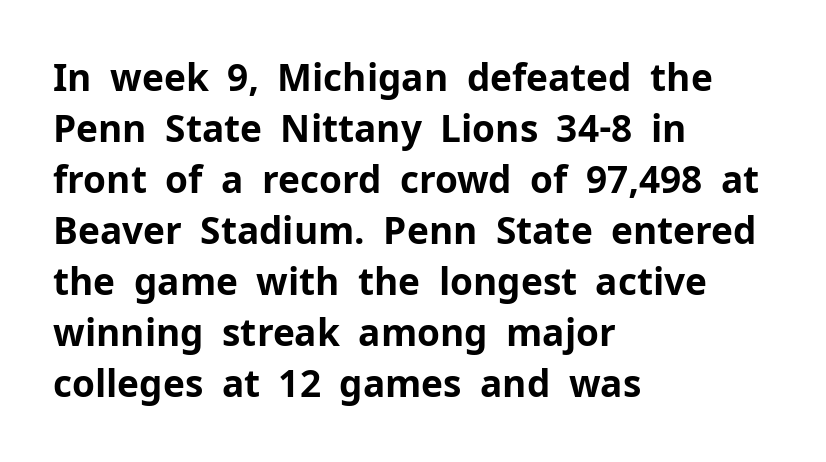
{"serif": "no", "italic": "no", "bold": "yes", "weight": "bold", "width": "normal", "stroke_contrast": "low", "x_height": "medium", "monospaced": "no", "underline": "no", "align": "left", "line_spacing": "normal", "line_spacing_ratio": 1.38, "letter_spacing": "normal", "letter_spacing_em": 0.0, "glyph_px": 37}
